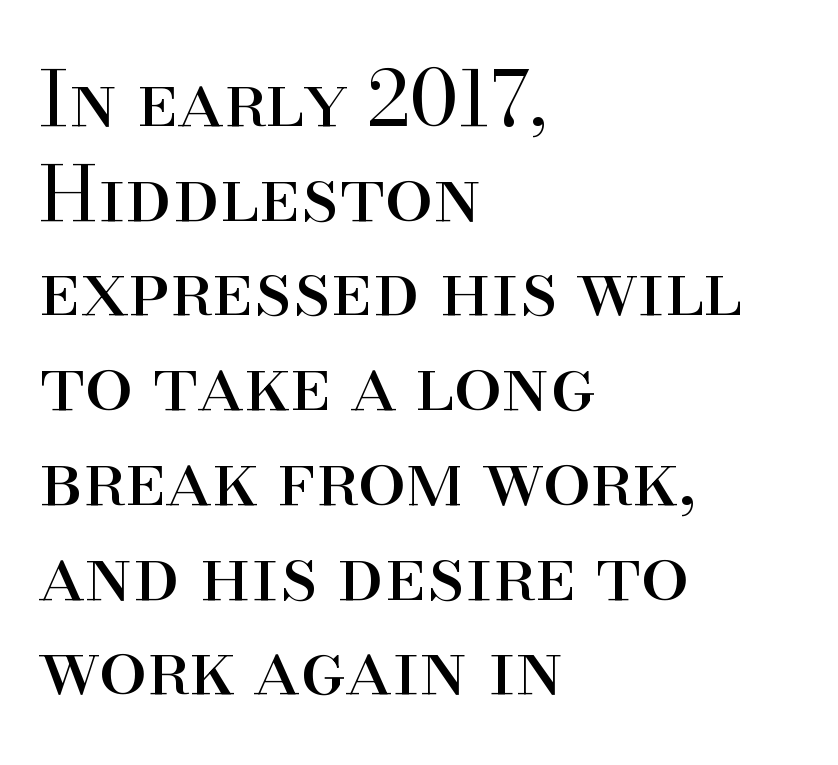
The type family on display is of the serif kind. Here the designer chose a conventional face with non-uniform glyph widths. Nobody drew a line under any word here. Visually the block forms a straight wall on the left and a jagged coastline on the right. Honestly, the letter spacing is just normal — you wouldn't notice it. The strokes carry an ordinary text weight at most.
